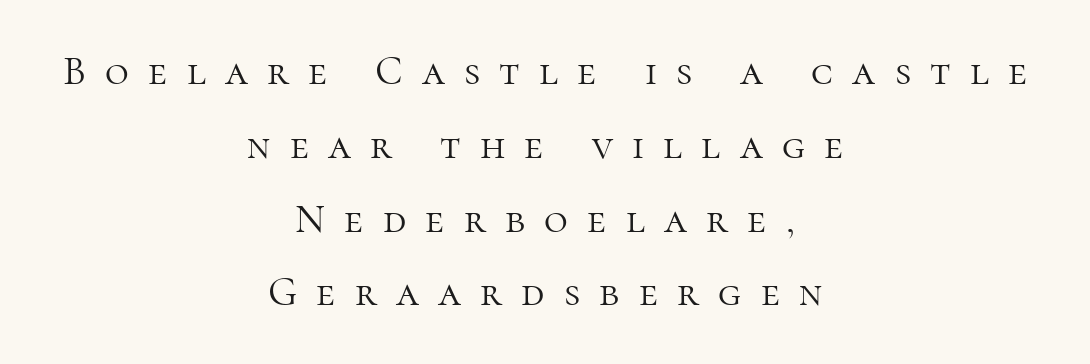
The image shows 41 px light serif type, upright; set centered, line spacing 1.8x, unusually wide letter spacing (+0.47 em), not underlined; high stroke contrast and a medium x-height.
